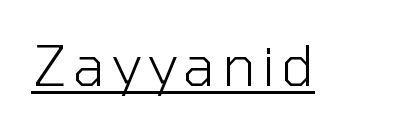
Do the characters align in a grid? No, the font is proportional. Are there feet on the stems? There aren't — it's a sans. Is this a heavy cut? Hardly; it is regular or lighter. Every stem runs plumb, perpendicular to the baseline.
